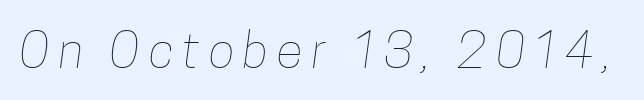
Weight: in the light-to-regular range. Proportional: the letters do not fall into vertical columns. Clear beneath every line of the passage.
